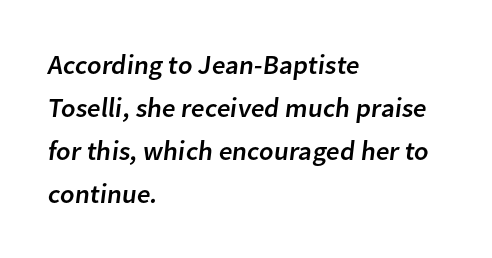
The image shows 27 px text type; set left-aligned, normal line spacing (1.59x), normal letter spacing, not underlined.
